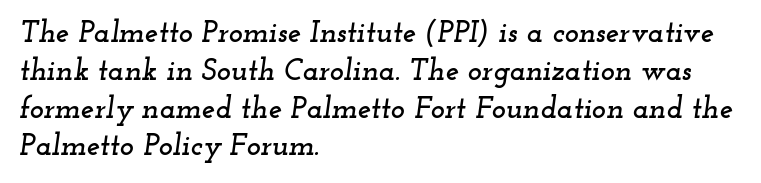
{"serif": "yes", "italic": "yes", "lean": "right", "slant_degrees": 12, "width": "wide", "stroke_contrast": "low", "x_height": "small", "monospaced": "no", "underline": "no", "align": "left", "line_spacing": "normal", "line_spacing_ratio": 1.26, "letter_spacing": "normal", "letter_spacing_em": 0.0, "glyph_px": 30}
